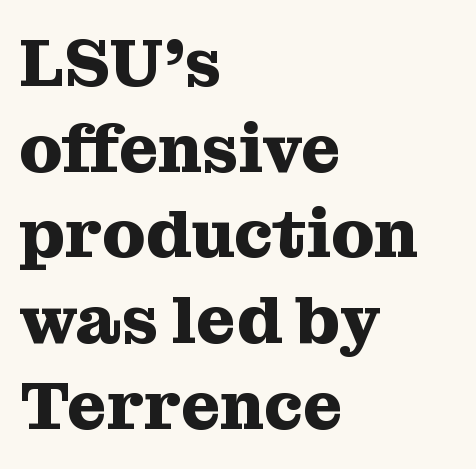
The image shows 68 px heavy serif type, upright; set left-aligned, normal line spacing (1.26x), normal letter spacing, not underlined; medium stroke contrast and a medium x-height.
